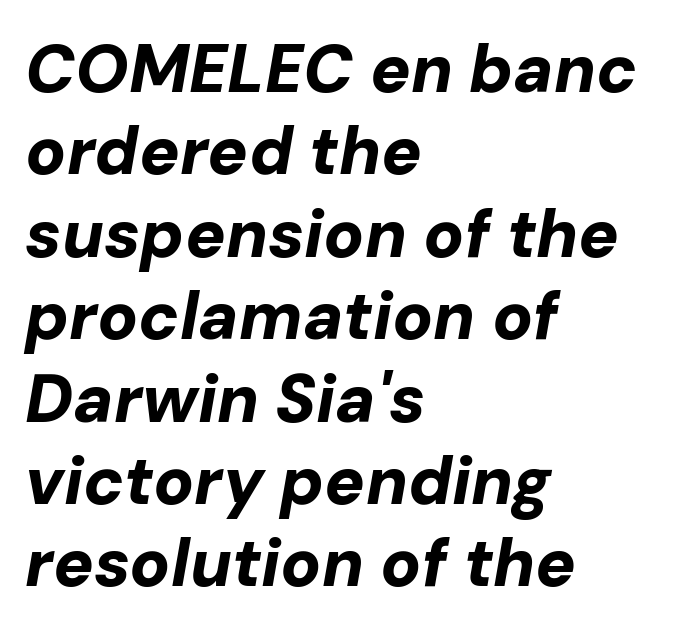
The image shows 67 px bold type, italic (leaning right); set left-aligned, line spacing 1.23x, normal letter spacing, not underlined; low stroke contrast and a medium x-height.
